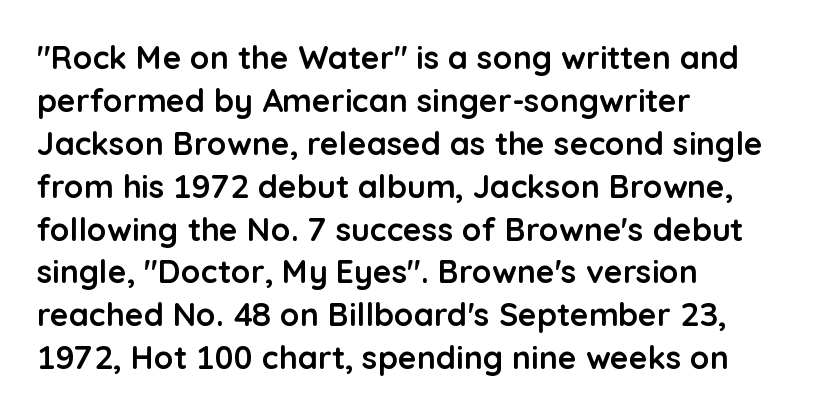
Q: Is the text bold? A: Yes.
Q: Is the text italic (slanted)? A: No, it is upright.
Q: Is the typeface a serif or a sans-serif typeface? A: Sans-serif.
Q: Is the text underlined? A: No.
Q: How is the paragraph aligned? A: Left-aligned.
Q: Is the spacing between letters normal or unusually wide? A: Normal.
Q: Is the spacing between lines tight, normal or loose? A: Normal.
Q: Width (condensed, normal, or wide)? A: Normal.
Q: Stroke contrast? A: Low.
Q: x-height? A: Medium.
Q: Monospaced? A: No.
